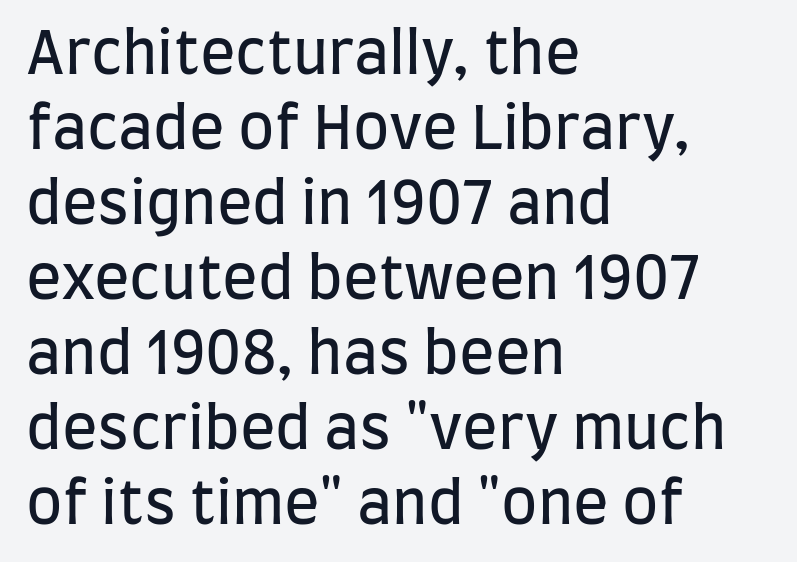
Vertical strokes here are truly vertical. The rendering anchors every line to the left-hand side. This sample has the flowing, uneven cadence of proportional lettering. The passage shown is not bold in any degree. Does the leading feel generous? No, just average.
